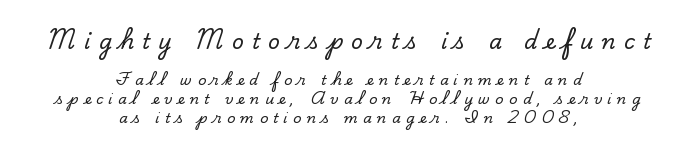
{"underline": "no", "align": "center", "line_spacing": "normal", "line_spacing_ratio": 1.38, "letter_spacing": "wide", "letter_spacing_em": 0.38, "larger_block": "first", "size_ratio": 1.5, "glyph_px": 21}
